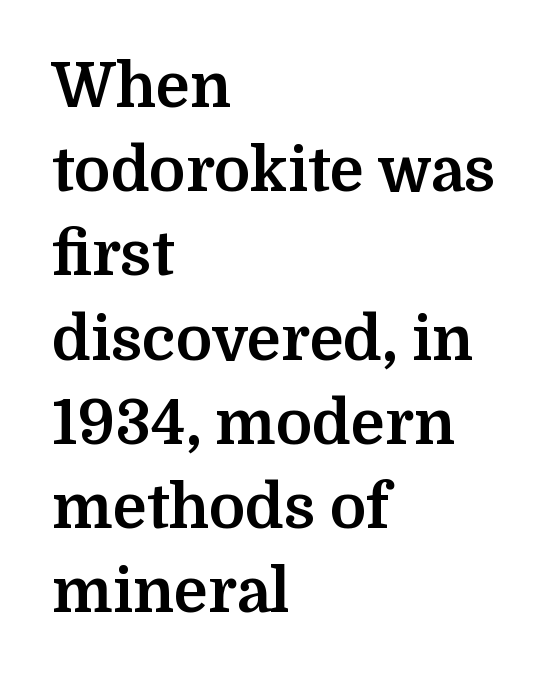
This sample has the flowing, uneven cadence of proportional lettering. The font family rendered here belongs to the serif group. A clean baseline with only descenders dipping below it. No extra tracking has been applied to these lines. Weight: bold. The font's upright variant was chosen for this text.
